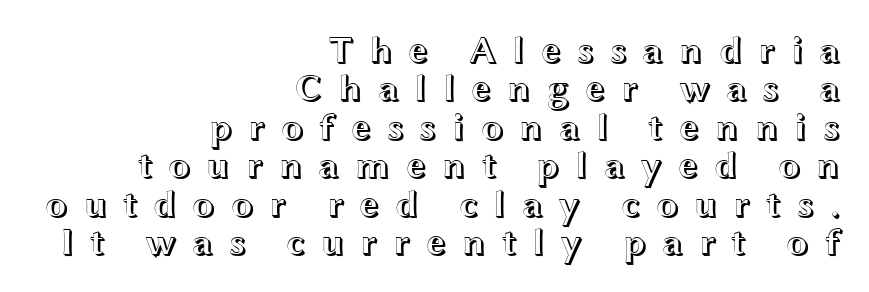
{"italic": "no", "width": "wide", "x_height": "medium", "monospaced": "no", "underline": "no", "align": "right", "line_spacing": "tight", "line_spacing_ratio": 1.01, "letter_spacing": "wide", "letter_spacing_em": 0.39, "glyph_px": 38}
